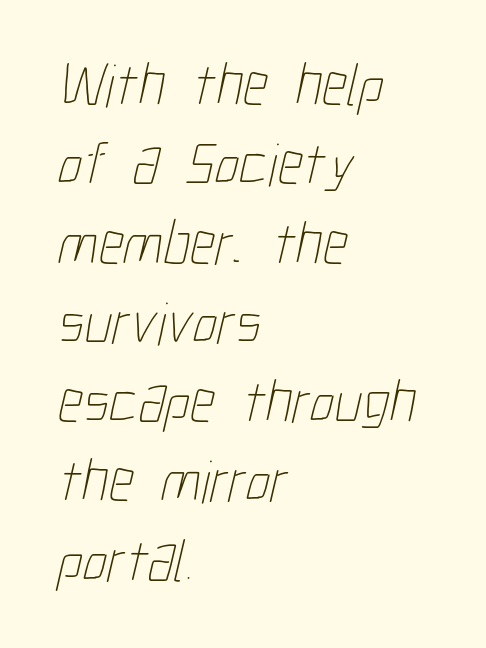
Q: Is the text bold? A: No.
Q: Is the text underlined? A: No.
Q: How is the paragraph aligned? A: Left-aligned.
Q: Is the spacing between letters normal or unusually wide? A: Normal.
Q: Is the spacing between lines tight, normal or loose? A: Normal.
Q: Width (condensed, normal, or wide)? A: Condensed.
Q: Stroke contrast? A: Low.
Q: x-height? A: Medium.
Q: Monospaced? A: No.
